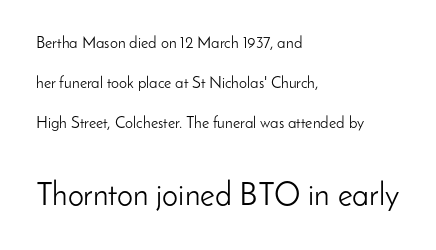
The image shows 32 px light sans-serif type, upright; set left-aligned, loose line spacing (2.49x), normal letter spacing, not underlined; the second (bottom) block is 2.0x larger; low stroke contrast and a small x-height.
